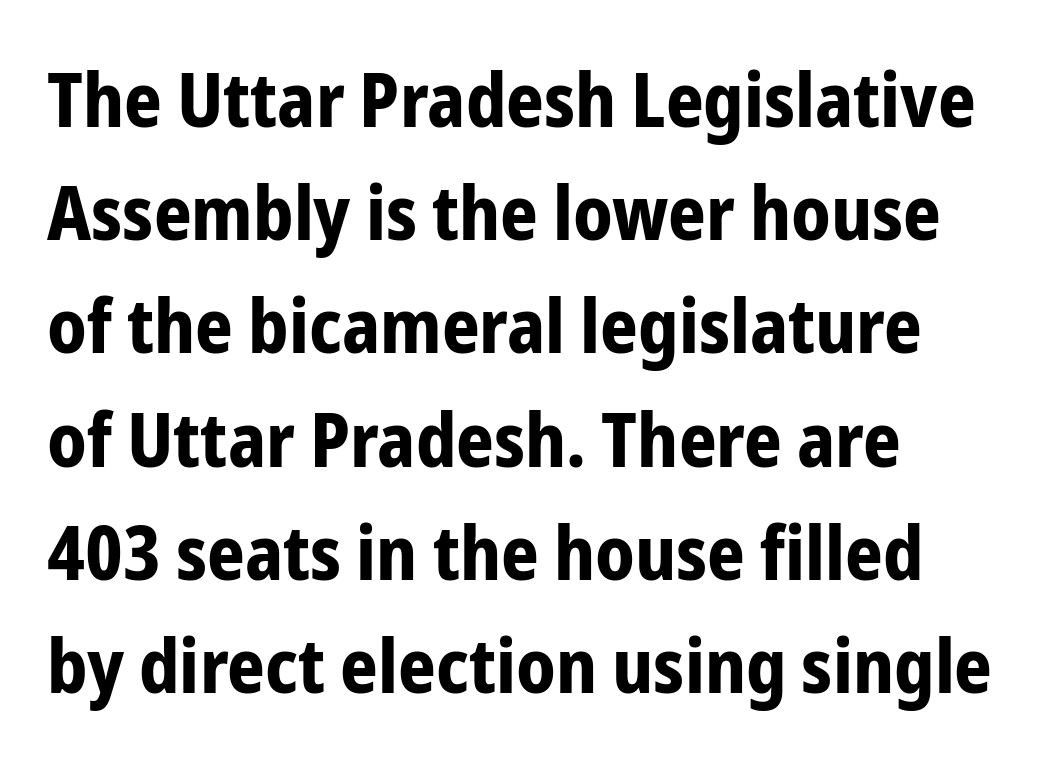
Unlike a traditional serif, this face leaves its strokes unadorned. Caption: bold face, heavy strokes. The rows are spaced the way most documents space them. Vertical strokes here are truly vertical.
